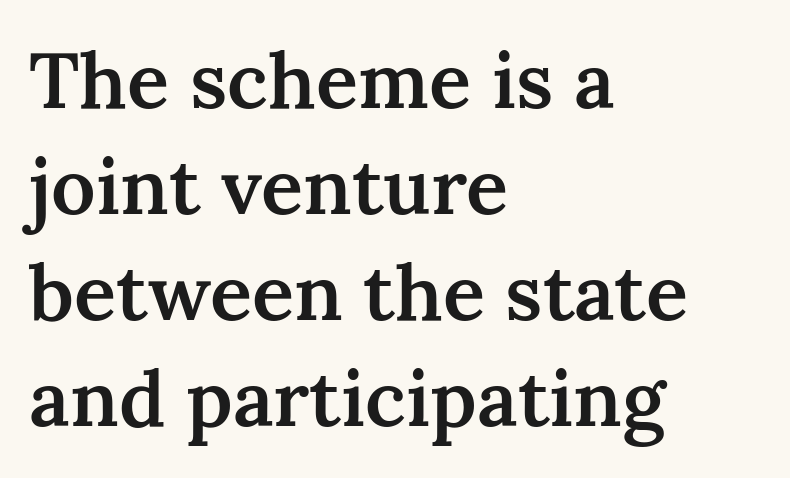
The text block is weighted toward the left margin, trailing off unevenly rightward. Tall strokes in this sample are plumb rather than angled. Bold? Not quite — semibold, heavier than regular but stopping short. You can tell from the footed stems that serif type was used. Line spacing here is normal. The face used here is proportionally spaced, like ordinary book or web type.
